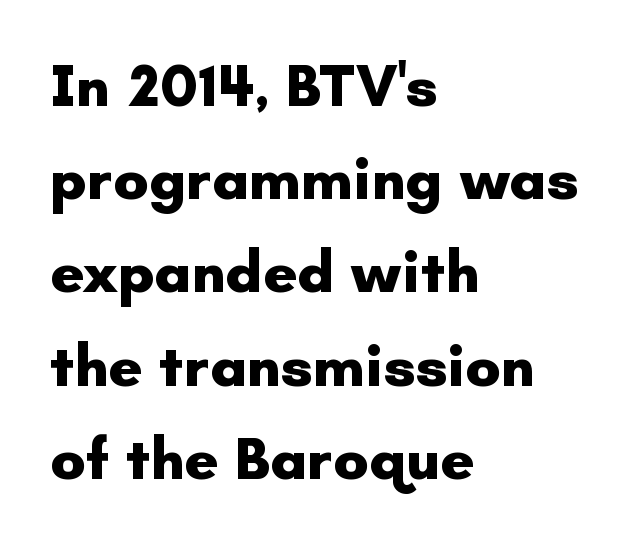
Q: Is the text bold? A: Yes.
Q: Is the text italic (slanted)? A: No, it is upright.
Q: Is the typeface a serif or a sans-serif typeface? A: Sans-serif.
Q: Is the text underlined? A: No.
Q: How is the paragraph aligned? A: Left-aligned.
Q: Is the spacing between letters normal or unusually wide? A: Normal.
Q: Is the spacing between lines tight, normal or loose? A: Normal.
Q: Width (condensed, normal, or wide)? A: Normal.
Q: Stroke contrast? A: Low.
Q: x-height? A: Small.
Q: Monospaced? A: No.
